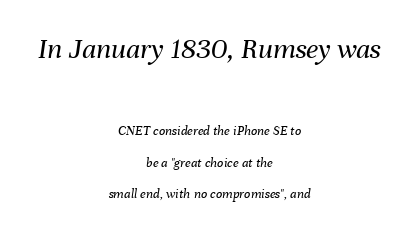
Students, note that the glyphs here touch the page at normal intervals. Here the designer chose a conventional face with non-uniform glyph widths. The passage is arranged like a title page — every line centered. The area under the type is left untouched. Stroke mass is kept to a normal reading level or below.
